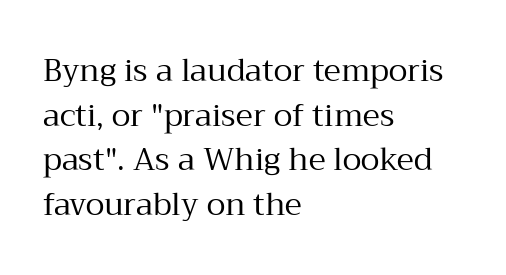
Q: Is the text bold? A: No.
Q: Is the text italic (slanted)? A: No, it is upright.
Q: Is the typeface a serif or a sans-serif typeface? A: Serif.
Q: Is the text underlined? A: No.
Q: How is the paragraph aligned? A: Left-aligned.
Q: Is the spacing between letters normal or unusually wide? A: Normal.
Q: Is the spacing between lines tight, normal or loose? A: Normal.
Q: Width (condensed, normal, or wide)? A: Normal.
Q: Stroke contrast? A: Medium.
Q: x-height? A: Medium.
Q: Monospaced? A: No.
